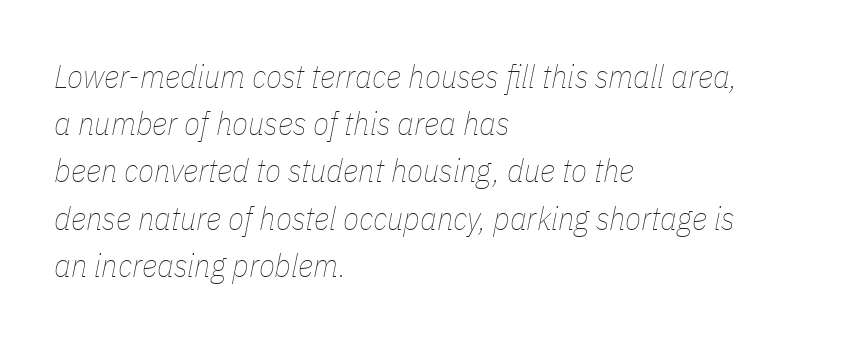
{"italic": "yes", "lean": "right", "slant_degrees": 11, "bold": "no", "weight": "thin", "width": "condensed", "stroke_contrast": "low", "x_height": "medium", "monospaced": "no", "underline": "no", "align": "left", "line_spacing": "normal", "line_spacing_ratio": 1.43, "letter_spacing": "normal", "letter_spacing_em": 0.0, "glyph_px": 33}
